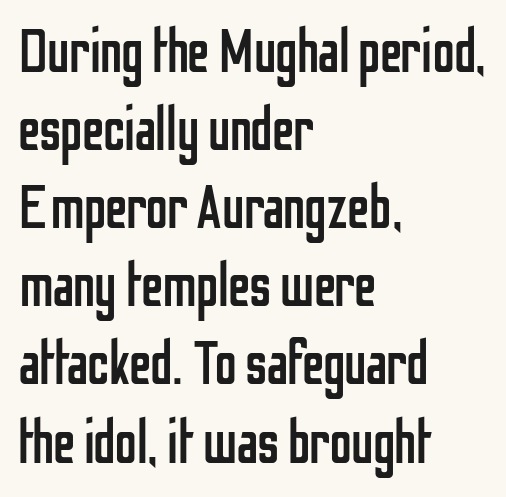
{"serif": "no", "italic": "no", "bold": "no", "weight": "regular", "width": "condensed", "stroke_contrast": "low", "x_height": "medium", "monospaced": "no", "underline": "no", "align": "left", "line_spacing": "normal", "line_spacing_ratio": 1.26, "letter_spacing": "normal", "letter_spacing_em": 0.0, "glyph_px": 62}
